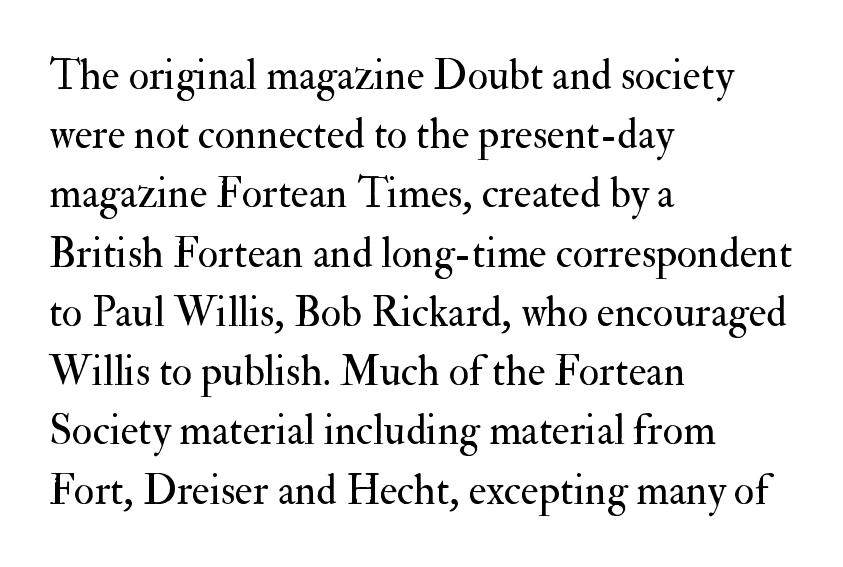
{"serif": "yes", "italic": "no", "bold": "no", "weight": "regular", "width": "normal", "stroke_contrast": "medium", "x_height": "small", "monospaced": "no", "underline": "no", "align": "left", "line_spacing": "normal", "line_spacing_ratio": 1.41, "letter_spacing": "normal", "letter_spacing_em": 0.0, "glyph_px": 42}
